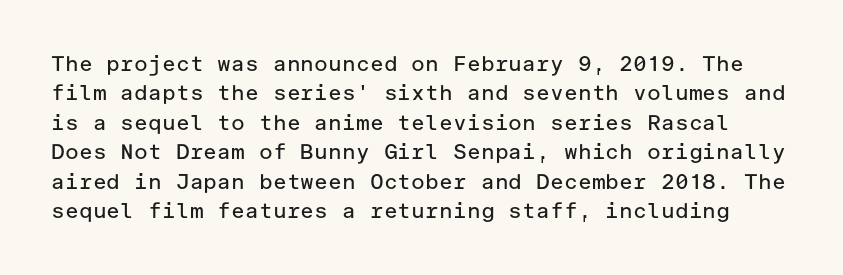
Q: Is the text bold? A: No.
Q: Is the text italic (slanted)? A: No, it is upright.
Q: Is the text underlined? A: No.
Q: Is the spacing between letters normal or unusually wide? A: Normal.
Q: Is the spacing between lines tight, normal or loose? A: Normal.
